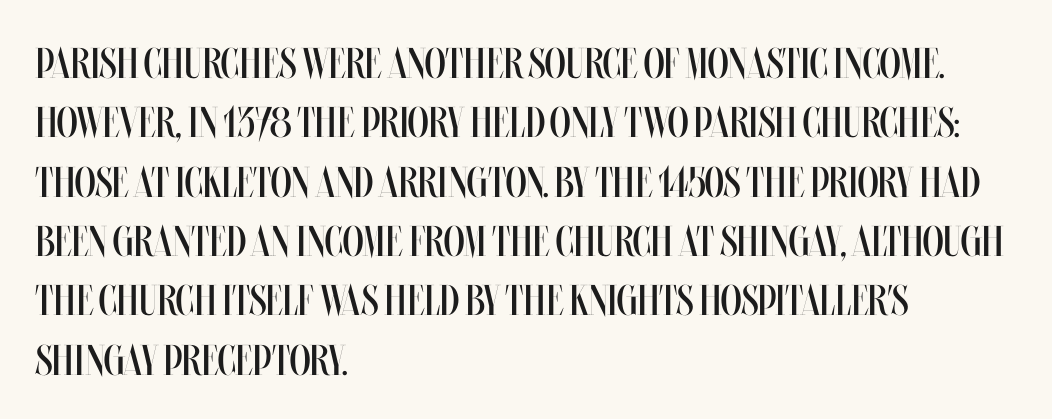
Q: Is the text bold? A: No.
Q: Is the text italic (slanted)? A: No, it is upright.
Q: Is the text underlined? A: No.
Q: How is the paragraph aligned? A: Left-aligned.
Q: Is the spacing between letters normal or unusually wide? A: Normal.
Q: Is the spacing between lines tight, normal or loose? A: Normal.
Q: Width (condensed, normal, or wide)? A: Condensed.
Q: Stroke contrast? A: Medium.
Q: x-height? A: Large.
Q: Monospaced? A: No.
